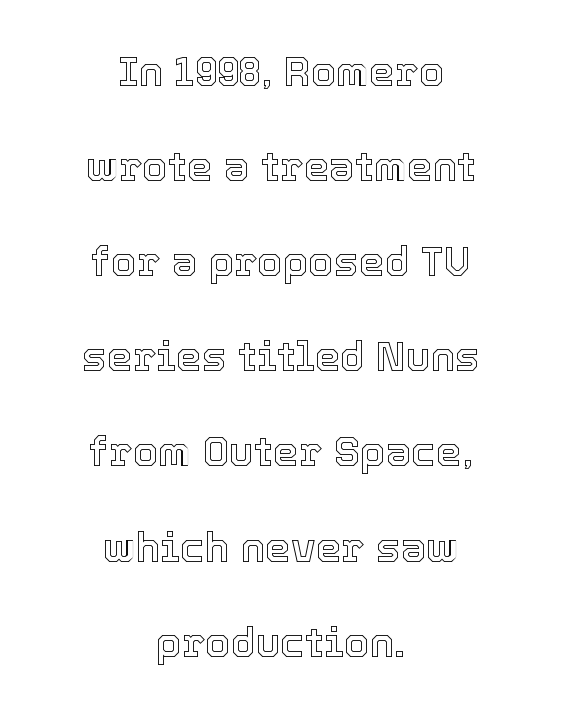
The image shows 41 px text type, upright; set centered, loose line spacing (2.32x), normal letter spacing, not underlined; a medium x-height.
